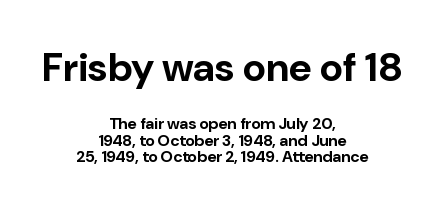
Varying glyph widths throughout — classic text-font behaviour. The rendering uses a bold face; every stroke is thick and dark. Teacher's note: observe the equal gaps on both sides — that is centered alignment. Reading top to bottom, the characters get smaller at the block break. This is the regular roman posture of the typeface.
